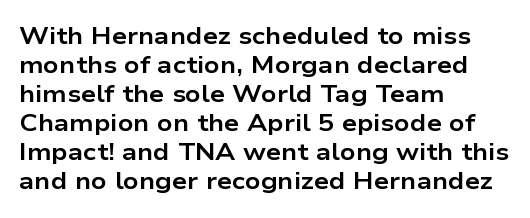
{"italic": "no", "bold": "yes", "underline": "no", "align": "left", "line_spacing_ratio": 1.21, "letter_spacing": "normal", "letter_spacing_em": 0.0, "glyph_px": 24}
